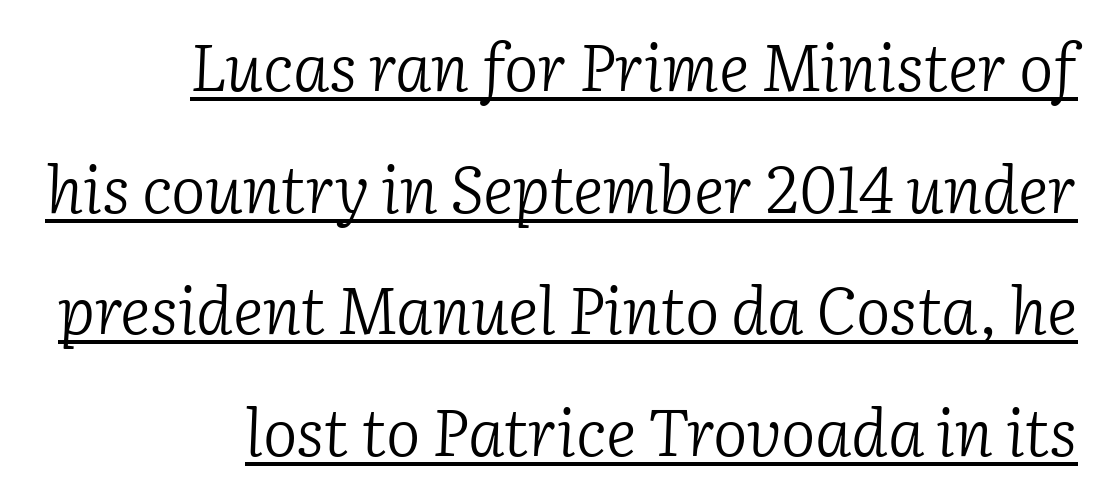
{"serif": "yes", "italic": "yes", "lean": "right", "slant_degrees": 2, "bold": "no", "weight": "light", "width": "normal", "stroke_contrast": "low", "x_height": "medium", "monospaced": "no", "underline": "yes", "align": "right", "line_spacing_ratio": 1.87, "letter_spacing": "normal", "letter_spacing_em": 0.0, "glyph_px": 65}
